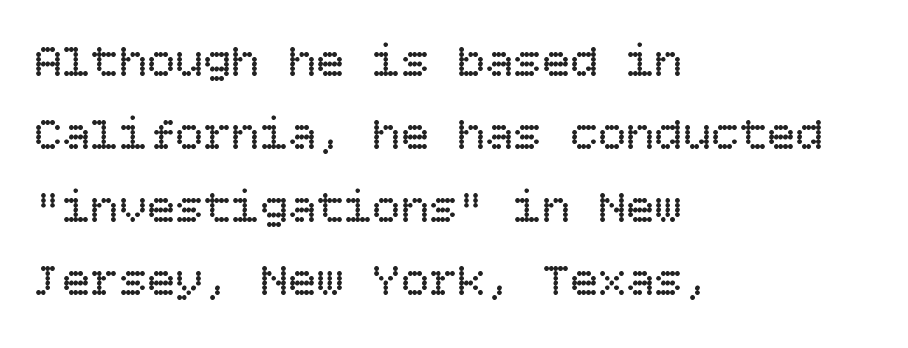
{"italic": "no", "bold": "no", "weight": "regular", "width": "normal", "stroke_contrast": "low", "x_height": "large", "underline": "no", "align": "left", "line_spacing": "normal", "line_spacing_ratio": 1.55, "letter_spacing": "normal", "letter_spacing_em": 0.0, "glyph_px": 47}
